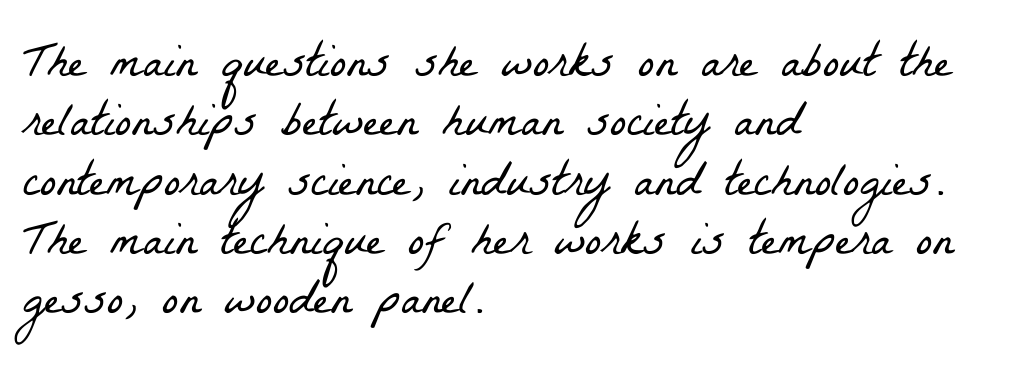
Quick note: underline off. A classic flush-left, rag-right setting is used for this passage. Is this a fixed-width face? No — the glyphs have proportional, varying widths. Is this a sans? No — the strokes have serifs. Stroke thickness stays within the range of a standard reading face or lighter. The letterforms sit shoulder to shoulder at normal distance.
